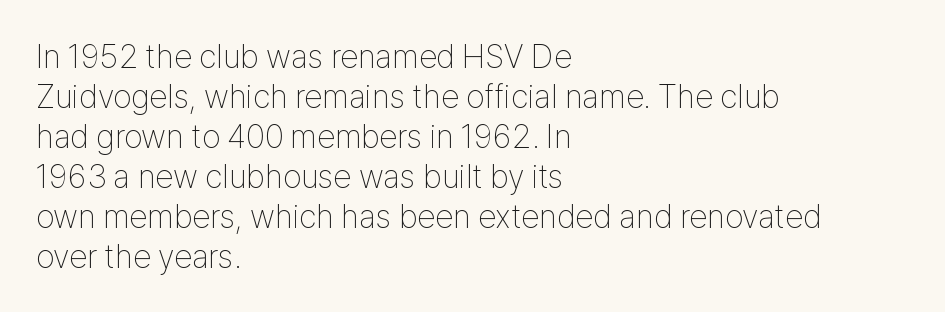
{"serif": "no", "italic": "no", "bold": "no", "weight": "thin", "width": "condensed", "stroke_contrast": "low", "x_height": "medium", "monospaced": "no", "underline": "no", "align": "left", "line_spacing_ratio": 1.21, "letter_spacing": "normal", "letter_spacing_em": 0.0, "glyph_px": 33}
